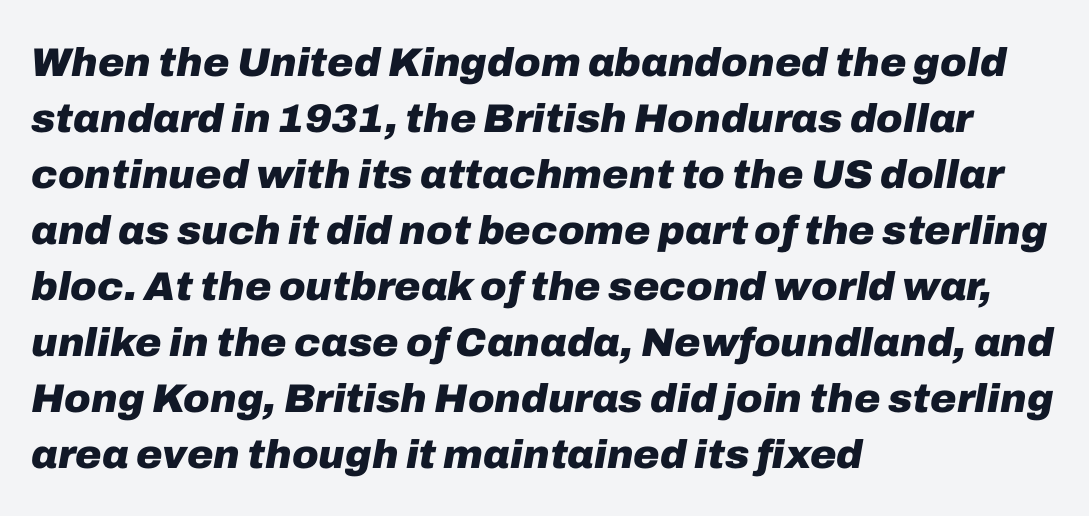
Students, note that the glyphs here touch the page at normal intervals. The strip under each line holds only bare page. Designer's note — italics engaged. The lines in this sample share a left origin and differ only in where they stop. Whoever set this chose a conventional vertical rhythm. Do the characters align in a grid? No, the font is proportional.
